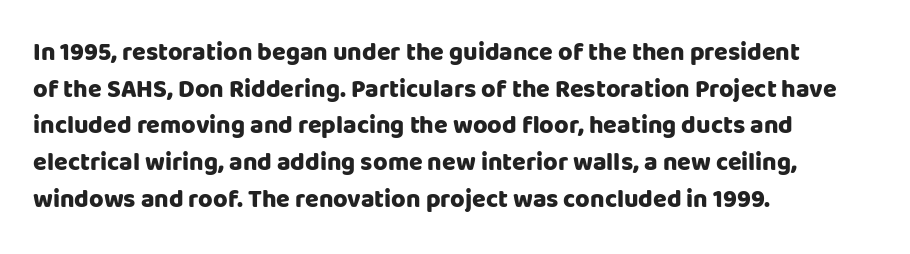
{"italic": "no", "bold": "yes", "underline": "no", "align": "left", "line_spacing": "normal", "line_spacing_ratio": 1.47, "letter_spacing": "normal", "letter_spacing_em": 0.0, "glyph_px": 25}
